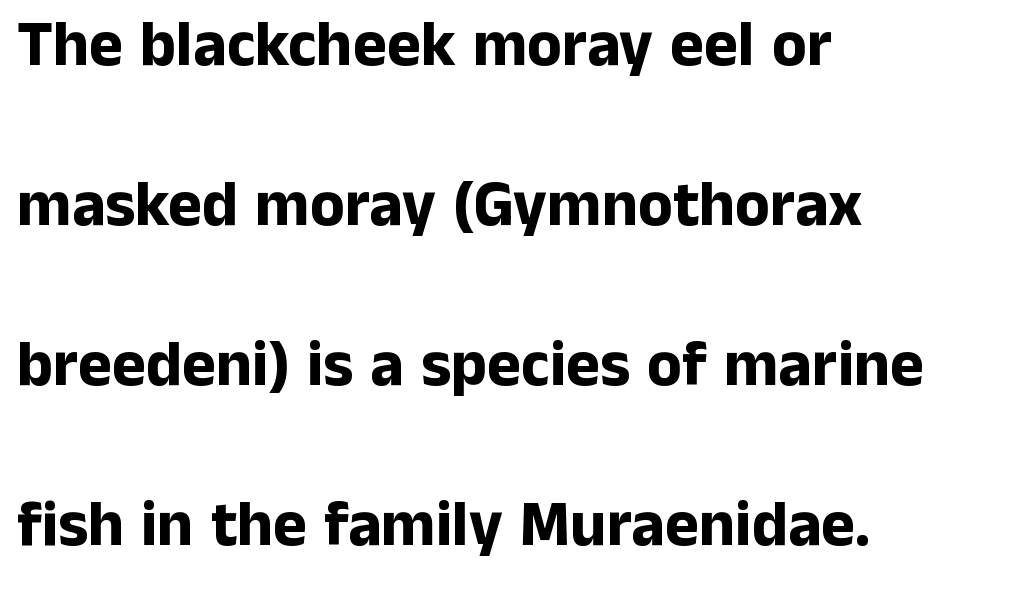
The image shows 64 px bold sans-serif type, upright; set left-aligned, loose line spacing (2.5x), normal letter spacing, not underlined; low stroke contrast and a medium x-height.
